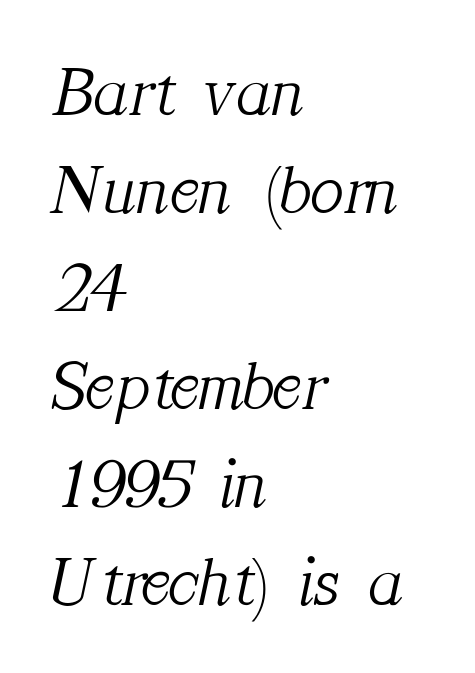
The image shows 70 px light serif type, italic (leaning right); set left-aligned, normal line spacing (1.4x), normal letter spacing, not underlined; medium stroke contrast and a medium x-height.
